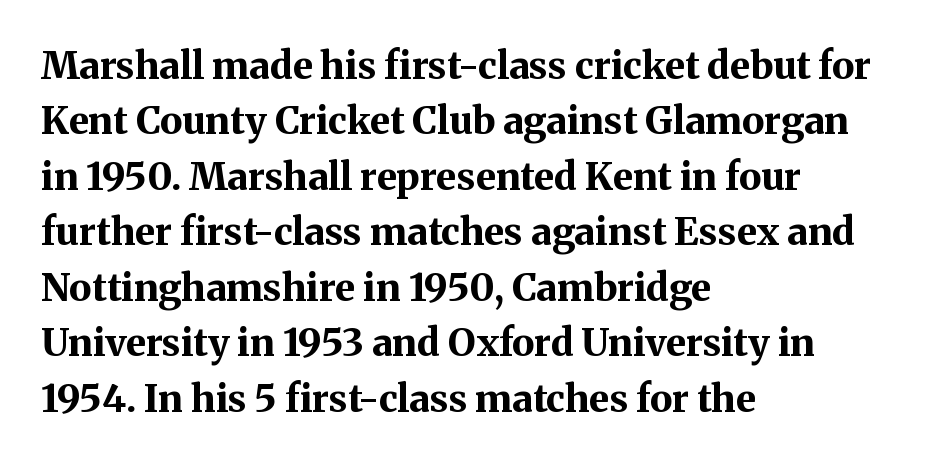
{"serif": "yes", "italic": "no", "bold": "yes", "weight": "bold", "width": "normal", "stroke_contrast": "medium", "x_height": "medium", "monospaced": "no", "underline": "no", "align": "left", "line_spacing": "normal", "line_spacing_ratio": 1.46, "letter_spacing": "normal", "letter_spacing_em": 0.0, "glyph_px": 38}
